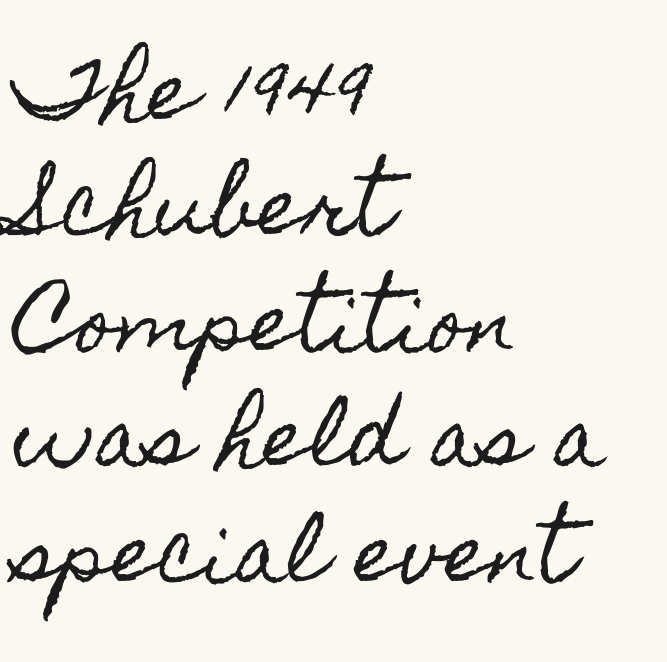
Each new line begins a customary step beneath the previous one. No word sits above an underline. Default kerning and tracking; the words read as compact shapes. Think of a printed novel: that variable character pitch is what you see here.
